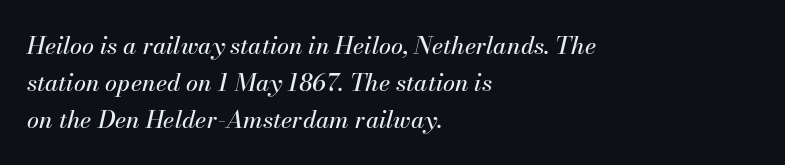
{"italic": "yes", "lean": "right", "slant_degrees": 13, "underline": "no", "align": "left", "line_spacing": "normal", "line_spacing_ratio": 1.54, "letter_spacing": "normal", "letter_spacing_em": 0.0, "glyph_px": 24}
